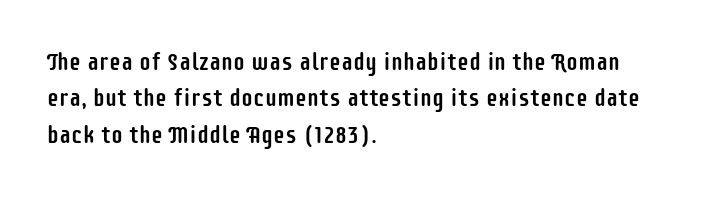
{"italic": "no", "underline": "no", "align": "left", "line_spacing": "normal", "line_spacing_ratio": 1.52, "letter_spacing": "normal", "letter_spacing_em": 0.0, "glyph_px": 24}
